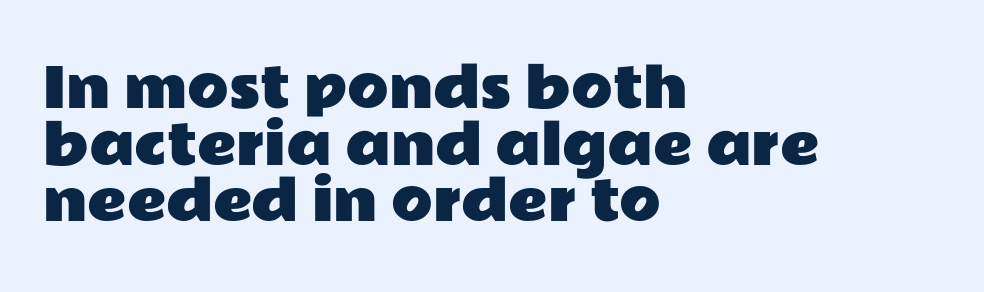
What stands out about the letter spacing? Nothing — it is the standard amount. Tall strokes in this sample are plumb rather than angled. Underlining? Definitely not there. The rendering uses natural spacing where letterforms have individual widths.
